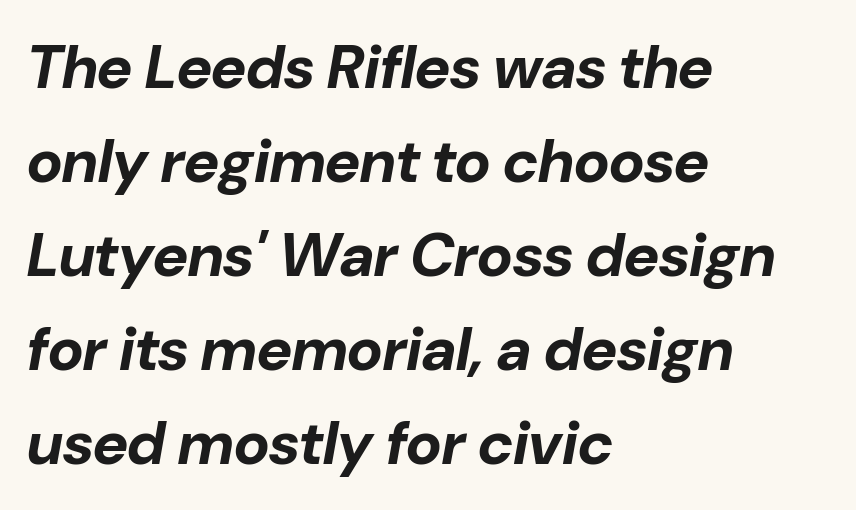
The image shows 61 px bold type, italic (leaning right); set left-aligned, normal line spacing (1.54x), normal letter spacing, not underlined; low stroke contrast and a medium x-height.
